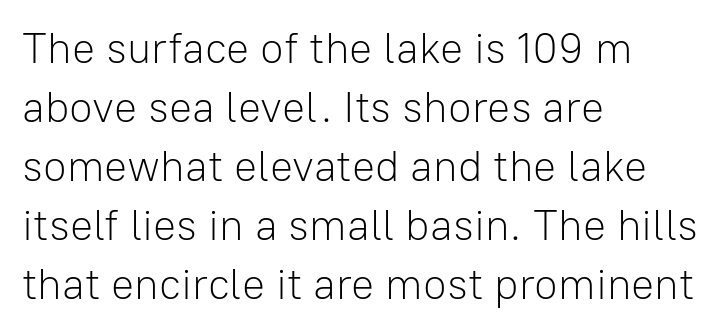
{"serif": "no", "italic": "no", "bold": "no", "weight": "light", "width": "normal", "stroke_contrast": "low", "x_height": "medium", "monospaced": "no", "underline": "no", "align": "left", "line_spacing": "normal", "line_spacing_ratio": 1.37, "letter_spacing": "normal", "letter_spacing_em": 0.0, "glyph_px": 43}
